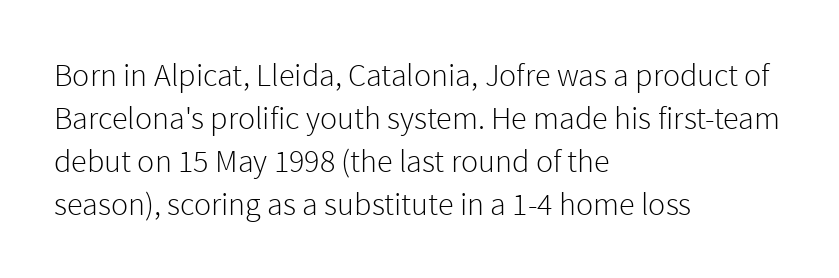
Each letter keeps its own natural width here, so spacing adapts to shape. Spacing between characters is what you'd get straight out of the box. This sample is left-justified, so line endings fall wherever the words run out. Whoever set this chose a conventional vertical rhythm. The typeface has the unassuming heft of standard copy or less. Rendered with straight, roman letterforms.
